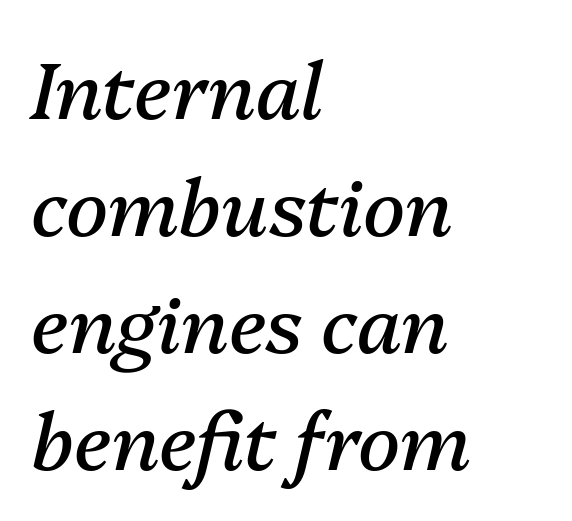
The tracking reads as untouched default to a designer's eye. No heavy texture on the line: the type isn't bold. The face used here has a pronounced slope to its letters. A clean baseline with only descenders dipping below it. Evenly set lines give the paragraph a standard silhouette.
